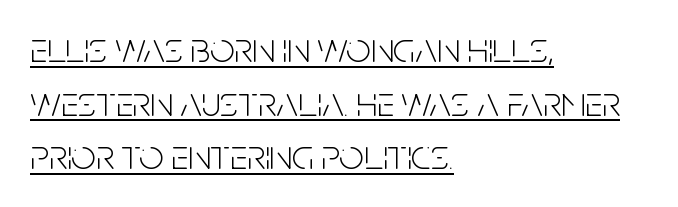
Q: Is the text bold? A: No.
Q: Is the text italic (slanted)? A: No, it is upright.
Q: Is the typeface a serif or a sans-serif typeface? A: Sans-serif.
Q: Is the text underlined? A: Yes.
Q: How is the paragraph aligned? A: Left-aligned.
Q: Is the spacing between letters normal or unusually wide? A: Normal.
Q: Is the spacing between lines tight, normal or loose? A: Normal.
Q: Width (condensed, normal, or wide)? A: Condensed.
Q: Stroke contrast? A: Low.
Q: x-height? A: Large.
Q: Monospaced? A: No.
